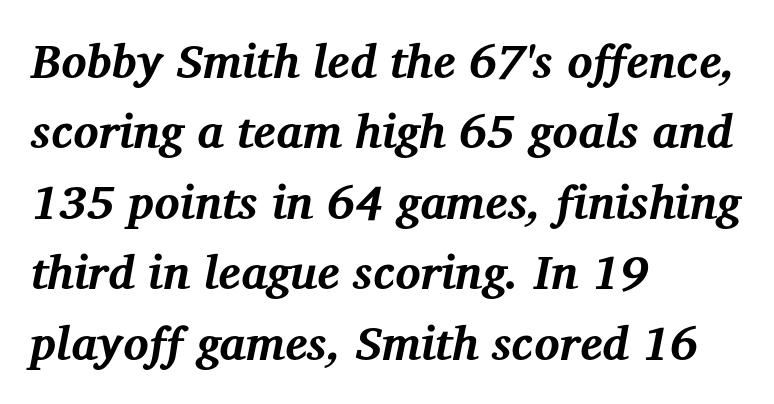
The rendering anchors every line to the left-hand side. Regular leading. Pretty heavy lettering here — definitely bold. This is serif lettering, the kind often seen in printed books. Proportional: the letters do not fall into vertical columns.
